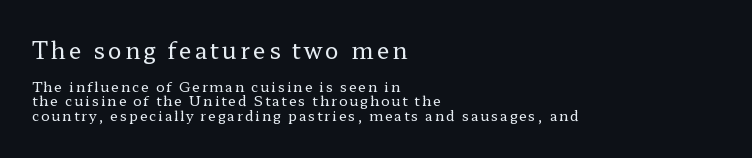
{"italic": "no", "bold": "no", "underline": "no", "align": "left", "line_spacing": "tight", "line_spacing_ratio": 1.05, "larger_block": "first", "size_ratio": 1.64, "glyph_px": 23}
